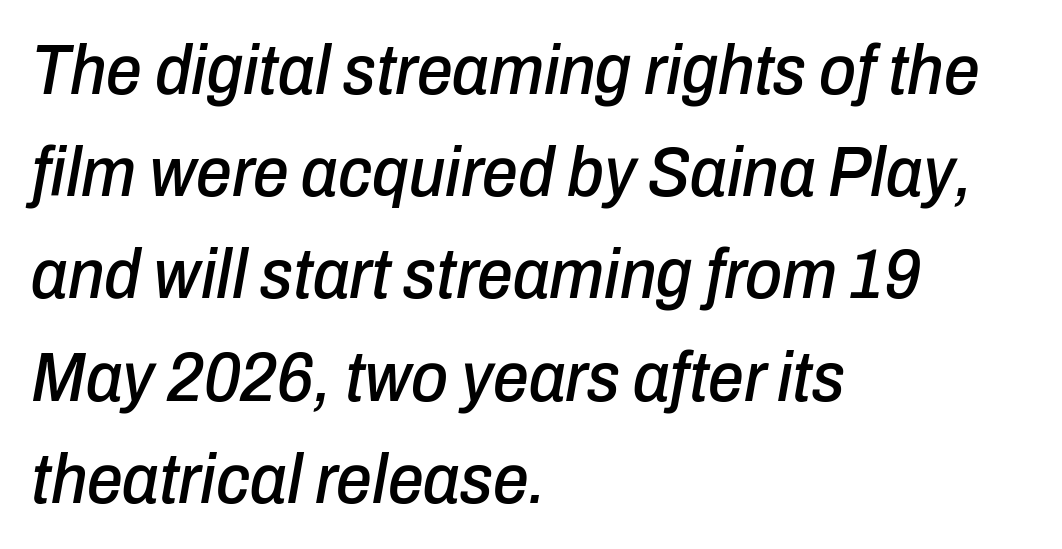
Is there much room between lines? A standard amount, neither cramped nor airy. Is this a fixed-width face? No — the glyphs have proportional, varying widths. The type is set solid horizontally, with unmodified tracking. In CSS terms this would be text-align: left. You can tell it's italic because the verticals aren't actually vertical. Anything drawn beneath the words? Only blank space.
